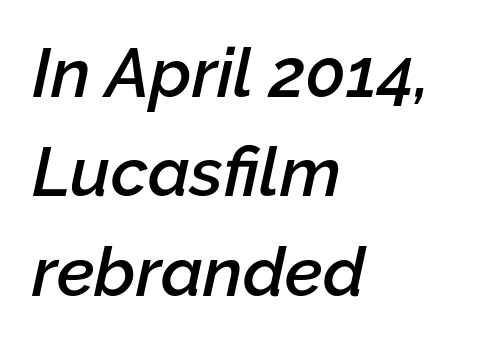
{"italic": "yes", "lean": "right", "slant_degrees": 12, "bold": "semi", "weight": "semibold", "width": "normal", "stroke_contrast": "low", "x_height": "medium", "monospaced": "no", "underline": "no", "align": "left", "line_spacing": "normal", "line_spacing_ratio": 1.44, "letter_spacing": "normal", "letter_spacing_em": 0.0, "glyph_px": 69}
